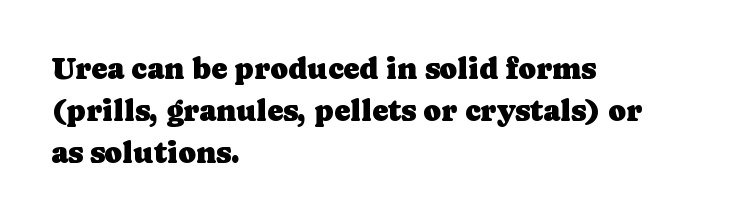
{"serif": "yes", "italic": "no", "width": "normal", "stroke_contrast": "low", "x_height": "medium", "monospaced": "no", "underline": "no", "align": "left", "line_spacing": "normal", "line_spacing_ratio": 1.4, "letter_spacing": "normal", "letter_spacing_em": 0.0, "glyph_px": 30}
